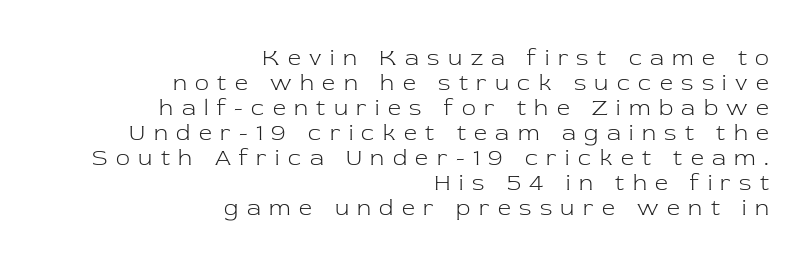
The image shows 23 px text type, upright; set right-aligned, tight line spacing (1.09x), unusually wide letter spacing (+0.37 em), not underlined.
